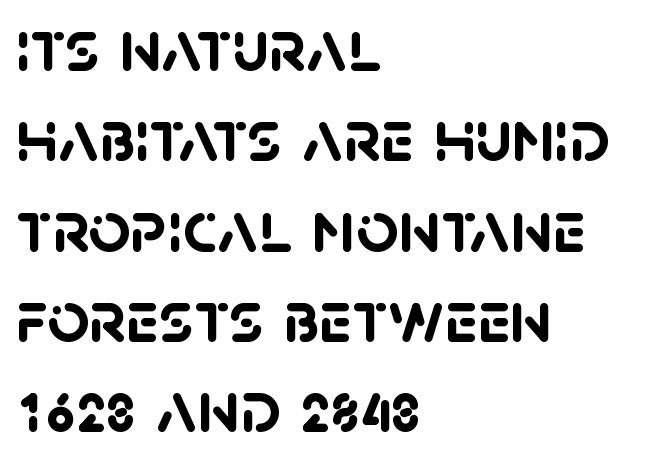
The image shows 74 px semibold sans-serif type; set left-aligned, line spacing 1.22x, normal letter spacing, not underlined; low stroke contrast and a large x-height.
